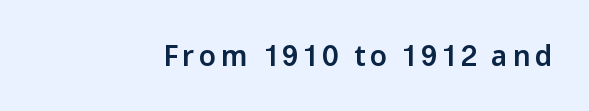
Character widths vary here, with narrow letters taking less room than wide ones. Each row of text sits above clean, open space. A typesetter would label this face a sans. Designer's note — italics off, roman on.
